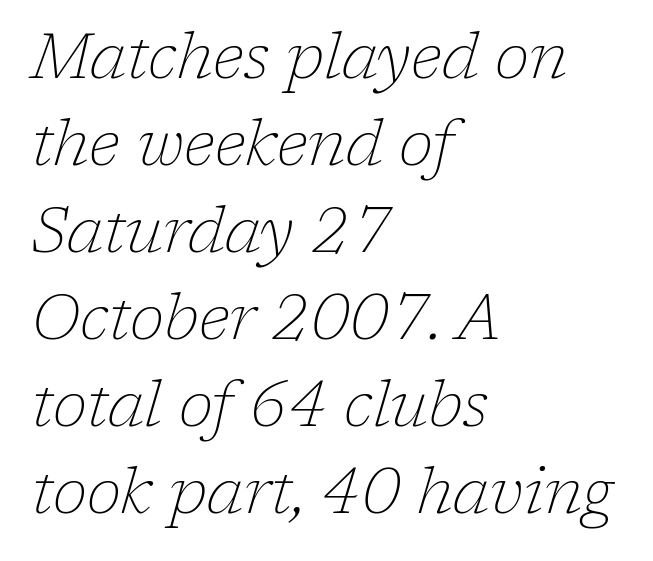
{"serif": "yes", "italic": "yes", "lean": "right", "slant_degrees": 17, "bold": "no", "weight": "thin", "width": "normal", "stroke_contrast": "low", "x_height": "medium", "monospaced": "no", "underline": "no", "align": "left", "line_spacing": "normal", "line_spacing_ratio": 1.38, "letter_spacing": "normal", "letter_spacing_em": 0.0, "glyph_px": 63}
